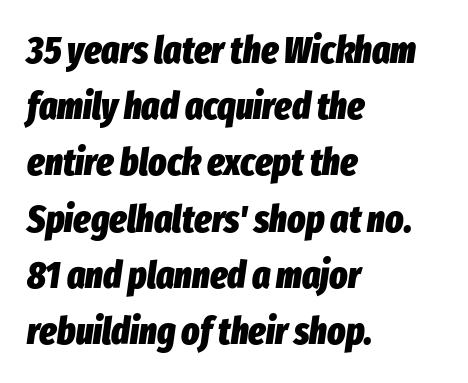
Q: Is the text bold? A: Yes.
Q: Is the text italic (slanted)? A: Yes, it leans right by about 8 degrees.
Q: Is the text underlined? A: No.
Q: How is the paragraph aligned? A: Left-aligned.
Q: Is the spacing between letters normal or unusually wide? A: Normal.
Q: Is the spacing between lines tight, normal or loose? A: Normal.
Q: Width (condensed, normal, or wide)? A: Condensed.
Q: Stroke contrast? A: Low.
Q: x-height? A: Medium.
Q: Monospaced? A: No.
